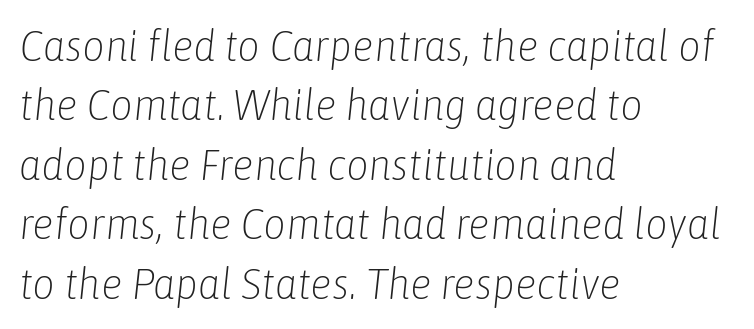
{"italic": "yes", "lean": "right", "slant_degrees": 6, "bold": "no", "weight": "light", "width": "condensed", "stroke_contrast": "low", "x_height": "medium", "monospaced": "no", "underline": "no", "align": "left", "line_spacing": "normal", "line_spacing_ratio": 1.35, "letter_spacing": "normal", "letter_spacing_em": 0.0, "glyph_px": 44}
